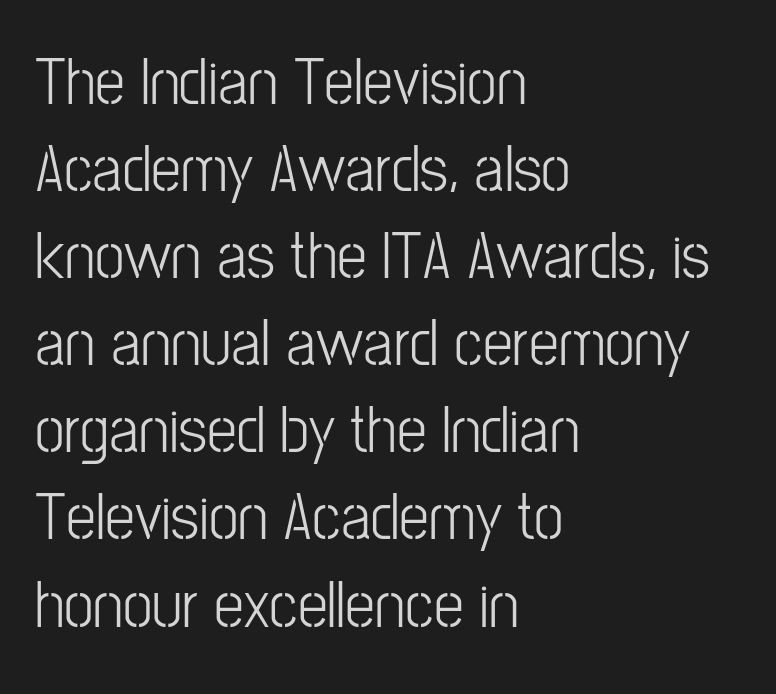
Q: Is the text italic (slanted)? A: No, it is upright.
Q: Is the typeface a serif or a sans-serif typeface? A: Sans-serif.
Q: Is the text underlined? A: No.
Q: How is the paragraph aligned? A: Left-aligned.
Q: Is the spacing between letters normal or unusually wide? A: Normal.
Q: Is the spacing between lines tight, normal or loose? A: Normal.
Q: Width (condensed, normal, or wide)? A: Condensed.
Q: Stroke contrast? A: Low.
Q: x-height? A: Medium.
Q: Monospaced? A: No.
